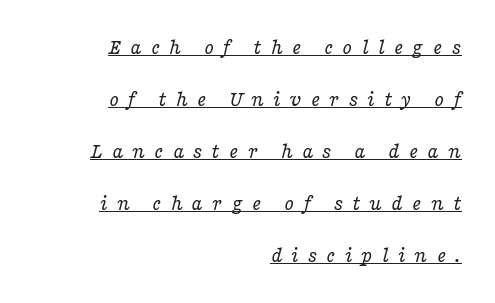
{"italic": "yes", "lean": "right", "slant_degrees": 16, "bold": "no", "underline": "yes", "align": "right", "line_spacing": "loose", "line_spacing_ratio": 2.36, "letter_spacing": "wide", "letter_spacing_em": 0.41, "glyph_px": 22}
